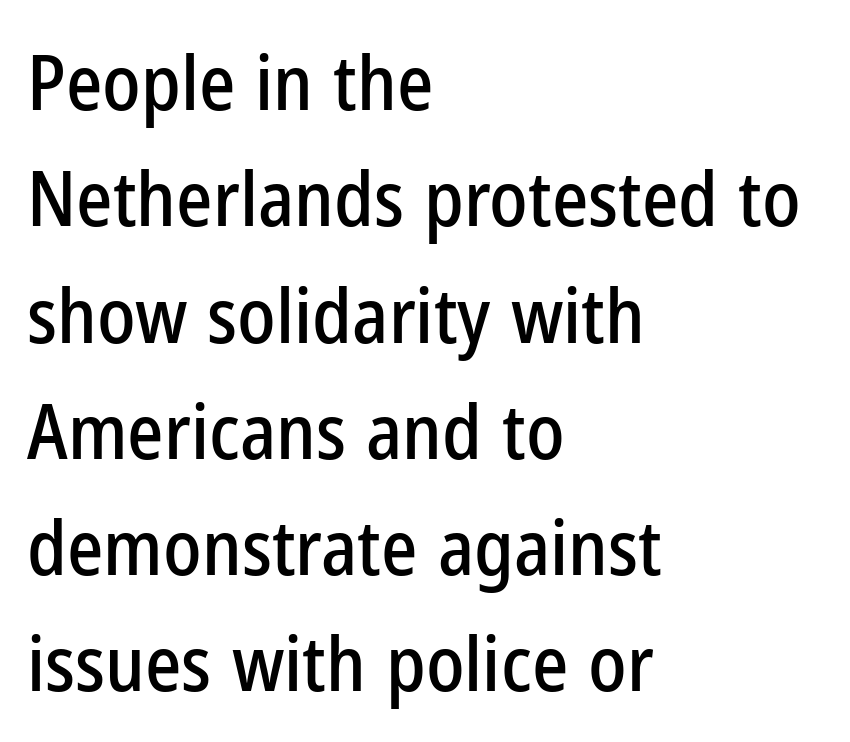
These lines keep a tight, regular rhythm from letter to letter. The block of text has a typical density, with ordinary space between rows. The font's upright variant was chosen for this text. These lines are set flush left with a ragged right edge. You can tell from the bare stems that sans-serif type was used.
